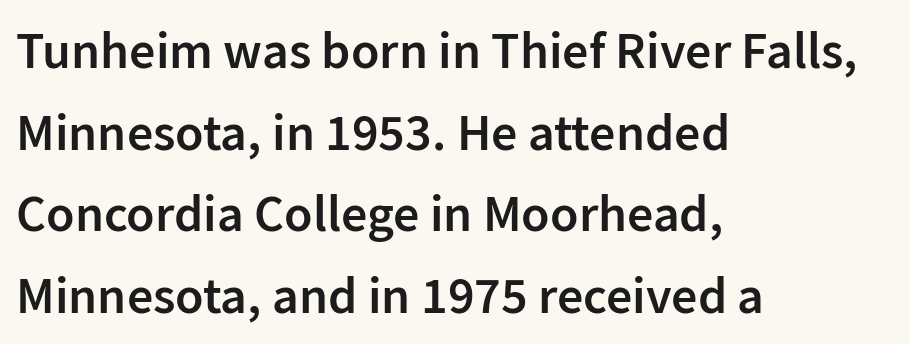
Q: Is the text bold? A: Semi-bold.
Q: Is the text italic (slanted)? A: No, it is upright.
Q: Is the typeface a serif or a sans-serif typeface? A: Sans-serif.
Q: Is the text underlined? A: No.
Q: How is the paragraph aligned? A: Left-aligned.
Q: Is the spacing between letters normal or unusually wide? A: Normal.
Q: Is the spacing between lines tight, normal or loose? A: Normal.
Q: Width (condensed, normal, or wide)? A: Normal.
Q: Stroke contrast? A: Low.
Q: x-height? A: Medium.
Q: Monospaced? A: No.
